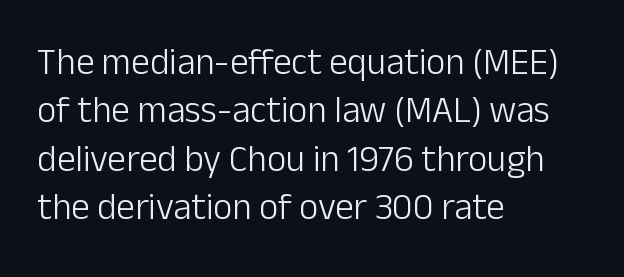
This is the regular roman posture of the typeface. Counters stay open thanks to moderate or lighter strokes. Anything drawn beneath the words? Only blank space. One-word summary of the alignment: left.
